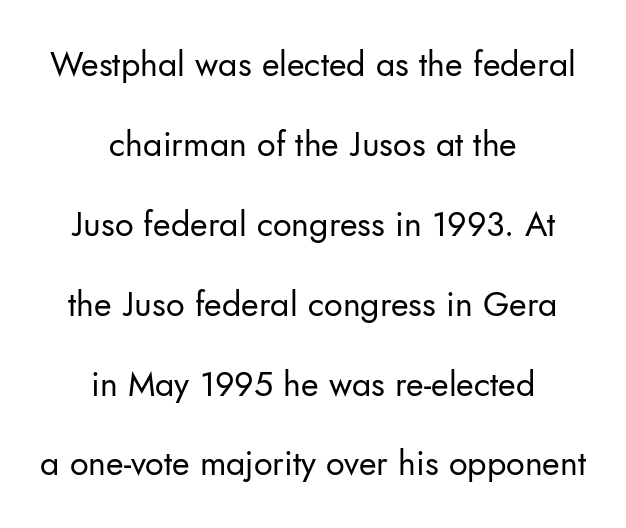
{"serif": "no", "italic": "no", "bold": "no", "weight": "regular", "width": "normal", "stroke_contrast": "low", "x_height": "small", "monospaced": "no", "underline": "no", "align": "center", "line_spacing": "loose", "line_spacing_ratio": 2.35, "letter_spacing": "normal", "letter_spacing_em": 0.0, "glyph_px": 34}
